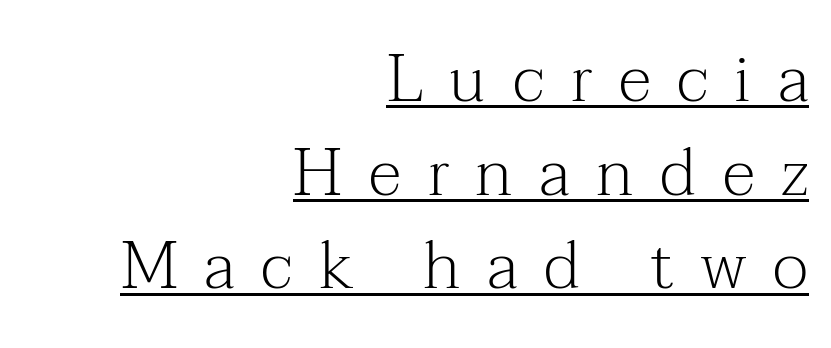
The image shows 66 px light serif type, upright; set right-aligned, normal line spacing (1.42x), unusually wide letter spacing (+0.4 em), underlined; medium stroke contrast and a medium x-height.
